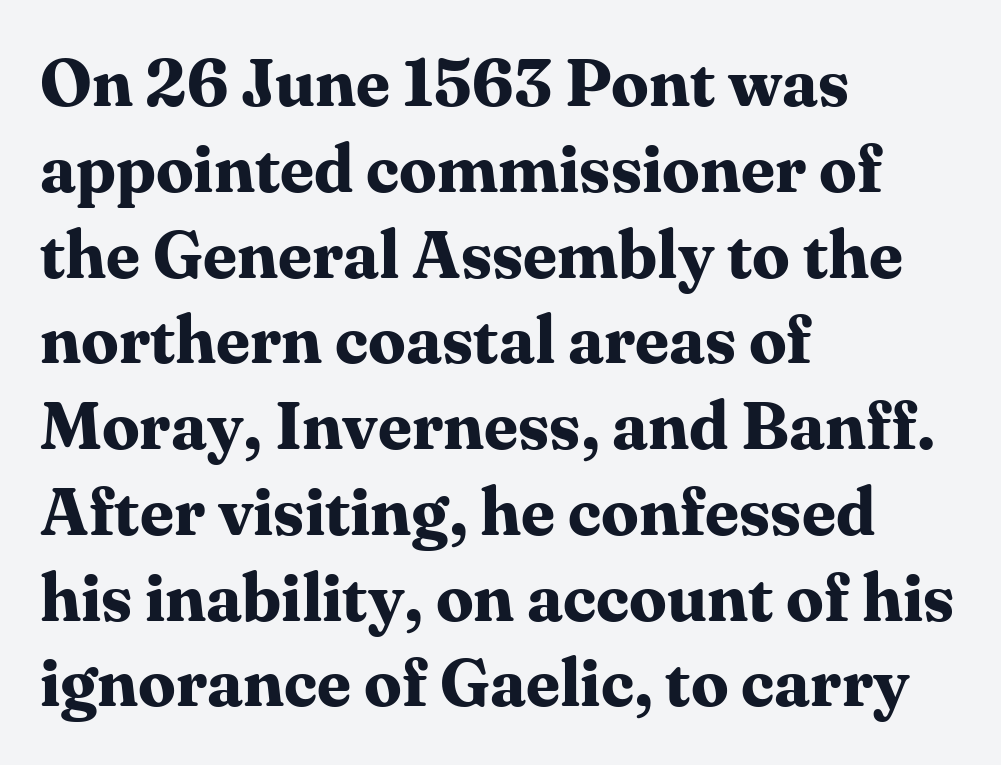
{"serif": "yes", "italic": "no", "bold": "yes", "weight": "bold", "width": "normal", "stroke_contrast": "medium", "x_height": "medium", "monospaced": "no", "underline": "no", "align": "left", "line_spacing": "normal", "line_spacing_ratio": 1.28, "letter_spacing": "normal", "letter_spacing_em": 0.0, "glyph_px": 67}
